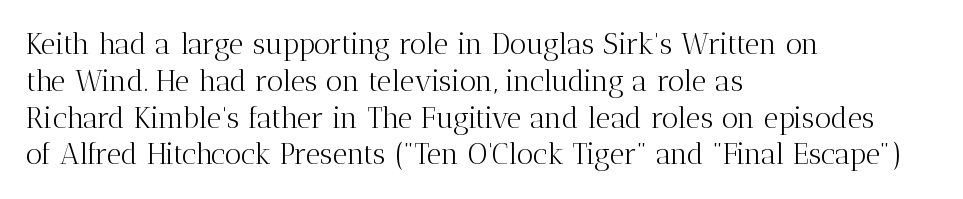
The face used here is seriffed, in the tradition of book romans. A student would call this left alignment; a typographer would say flush left, rag right. Do the characters align in a grid? No, the font is proportional. No italicization has been applied; the sample stays upright. In terms of leading, this rendering sits right in the middle. The typeface has the unassuming heft of standard copy or less.
